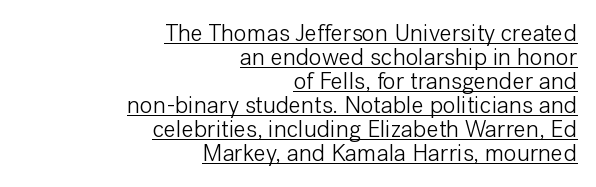
Think standard paragraph weight, or any step lighter than that. Interline gaps are noticeably narrow in this sample. Glyph-to-glyph distance matches everyday printed text. Every row of glyphs terminates at an identical x-position on the right. Compared with undecorated copy, this sample adds a rule below the words.
